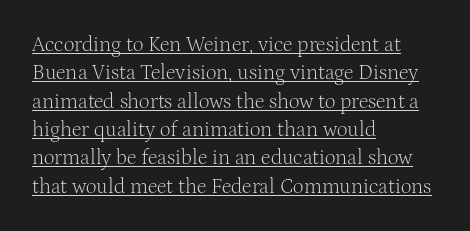
These lines keep a tight, regular rhythm from letter to letter. The lettering stays uniformly vertical, giving the passage a roman look. Successive baselines arrive at the customary interval. These glyphs show unthickened strokes, regular width or finer. Compared with undecorated copy, this sample adds a rule below the words.
